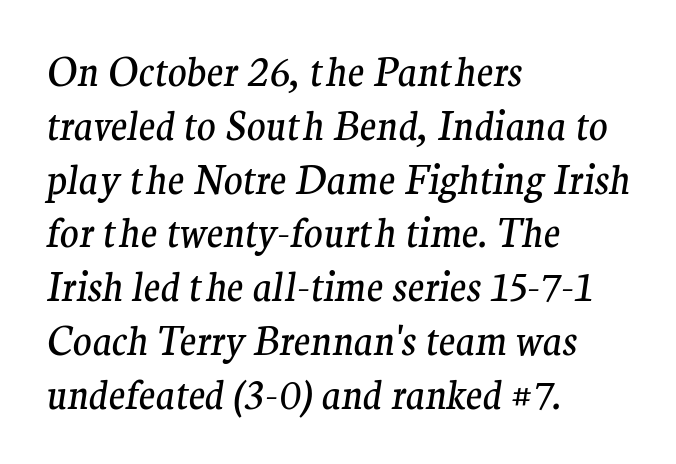
The image shows 39 px regular-weight serif type, italic (leaning right); set left-aligned, normal line spacing (1.38x), normal letter spacing, not underlined; medium stroke contrast and a medium x-height.
